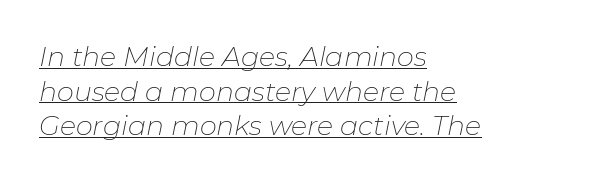
The rendering keeps characters at their native spacing. The lettering tilts uniformly, giving the passage an italic look. Does the copy run flush right? No — it runs flush left. The rows are spaced the way most documents space them. The glyphs are accompanied by a horizontal stroke just below them.
